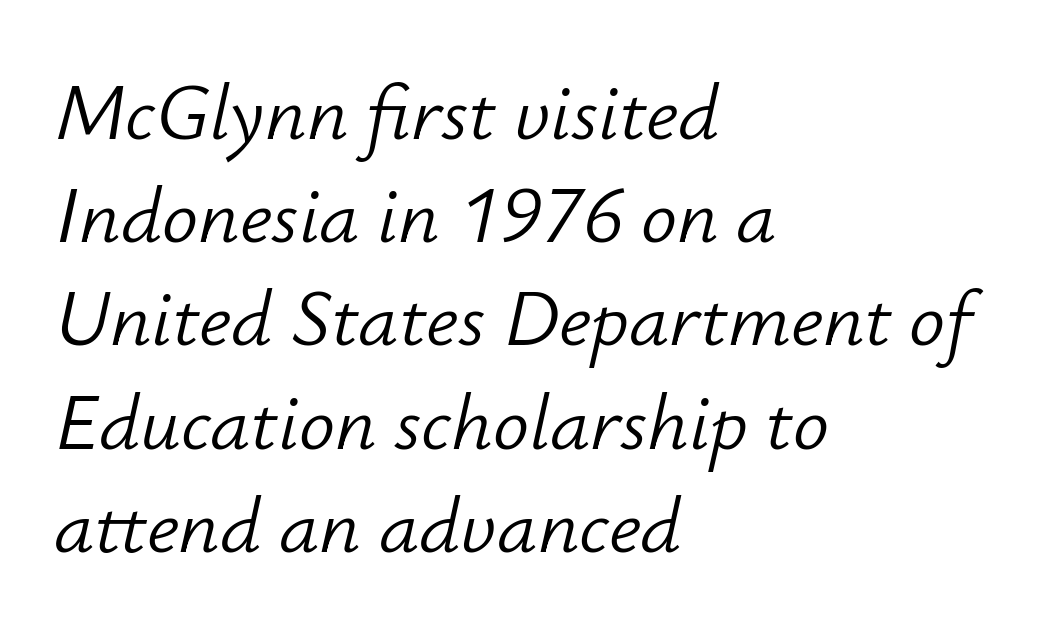
{"italic": "yes", "lean": "right", "slant_degrees": 12, "bold": "no", "weight": "light", "width": "normal", "stroke_contrast": "low", "x_height": "small", "monospaced": "no", "underline": "no", "align": "left", "line_spacing": "normal", "line_spacing_ratio": 1.29, "letter_spacing": "normal", "letter_spacing_em": 0.0, "glyph_px": 80}
